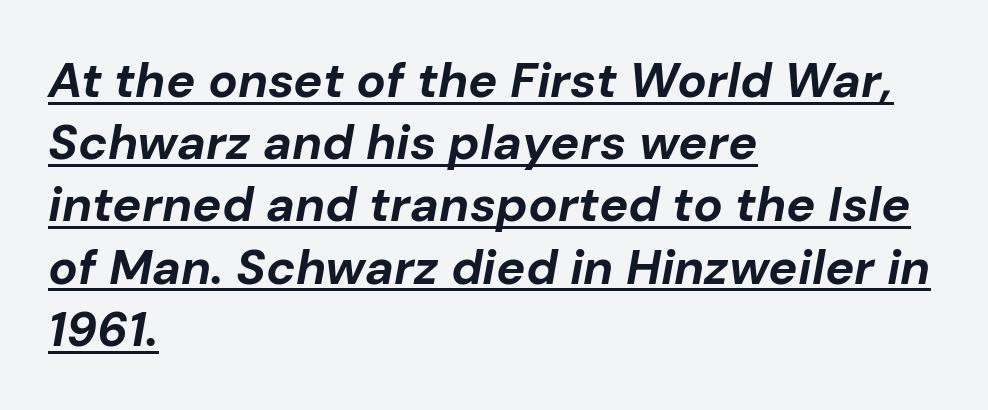
Q: Is the text bold? A: Yes.
Q: Is the text italic (slanted)? A: Yes, it leans right by about 10 degrees.
Q: Is the text underlined? A: Yes.
Q: How is the paragraph aligned? A: Left-aligned.
Q: Is the spacing between letters normal or unusually wide? A: Normal.
Q: Is the spacing between lines tight, normal or loose? A: Normal.
Q: Width (condensed, normal, or wide)? A: Normal.
Q: Stroke contrast? A: Low.
Q: x-height? A: Medium.
Q: Monospaced? A: No.
